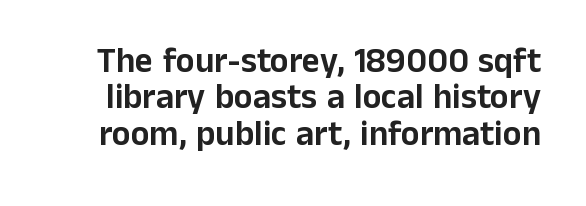
The image shows 35 px sans-serif type, upright; set tight line spacing (1.04x), normal letter spacing, not underlined; low stroke contrast and a medium x-height.
